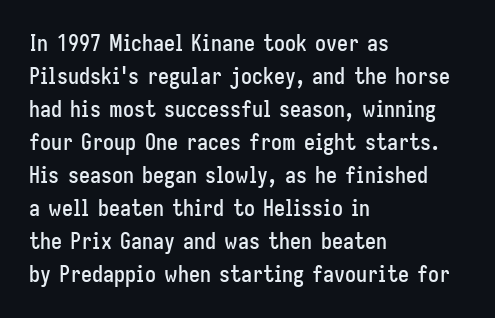
{"italic": "no", "underline": "no", "align": "left", "line_spacing": "normal", "line_spacing_ratio": 1.5, "letter_spacing": "normal", "letter_spacing_em": 0.0, "glyph_px": 22}
